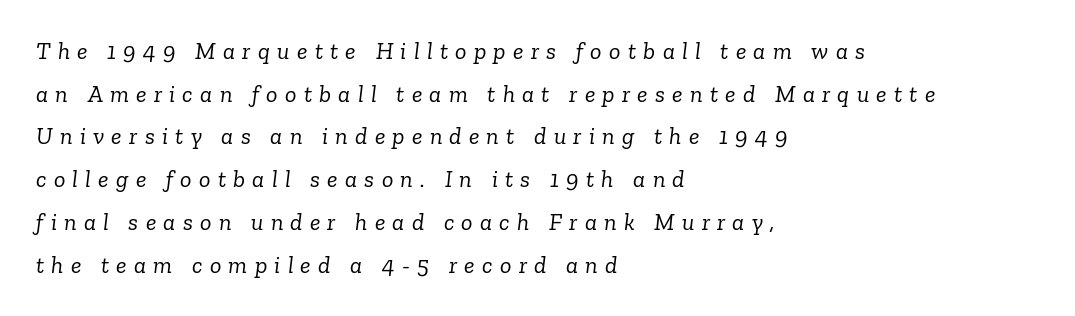
The foot of each line stays bare and open. The strokes carry an ordinary text weight at most. The rag falls on the right side of this text block. There is plenty of visible air inserted between adjacent glyphs. Notice how the stems are inclined rather than vertical — that's the hallmark of italics.
